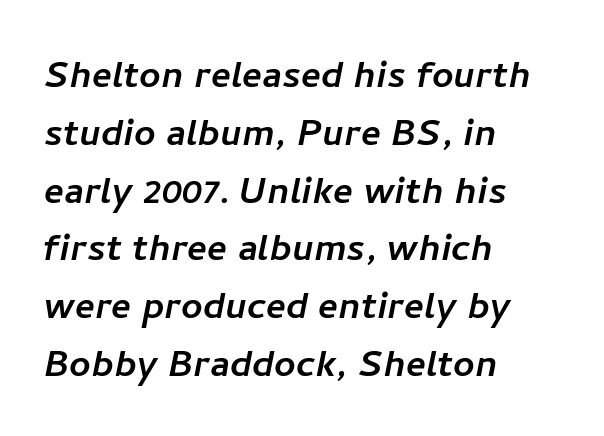
Q: Is the typeface a serif or a sans-serif typeface? A: Sans-serif.
Q: Is the text underlined? A: No.
Q: How is the paragraph aligned? A: Left-aligned.
Q: Is the spacing between letters normal or unusually wide? A: Normal.
Q: Width (condensed, normal, or wide)? A: Normal.
Q: Stroke contrast? A: Low.
Q: x-height? A: Medium.
Q: Monospaced? A: No.
